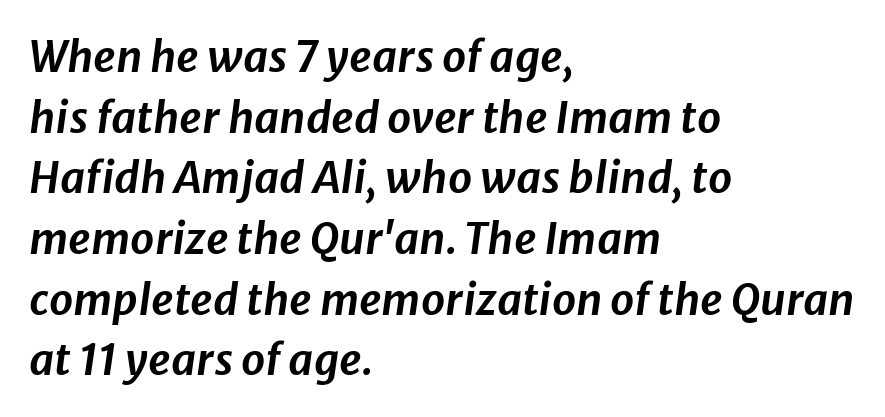
Q: Is the text italic (slanted)? A: Yes, it leans right by about 8 degrees.
Q: Is the text underlined? A: No.
Q: How is the paragraph aligned? A: Left-aligned.
Q: Is the spacing between letters normal or unusually wide? A: Normal.
Q: Is the spacing between lines tight, normal or loose? A: Normal.
Q: Width (condensed, normal, or wide)? A: Normal.
Q: Stroke contrast? A: Low.
Q: x-height? A: Medium.
Q: Monospaced? A: No.
